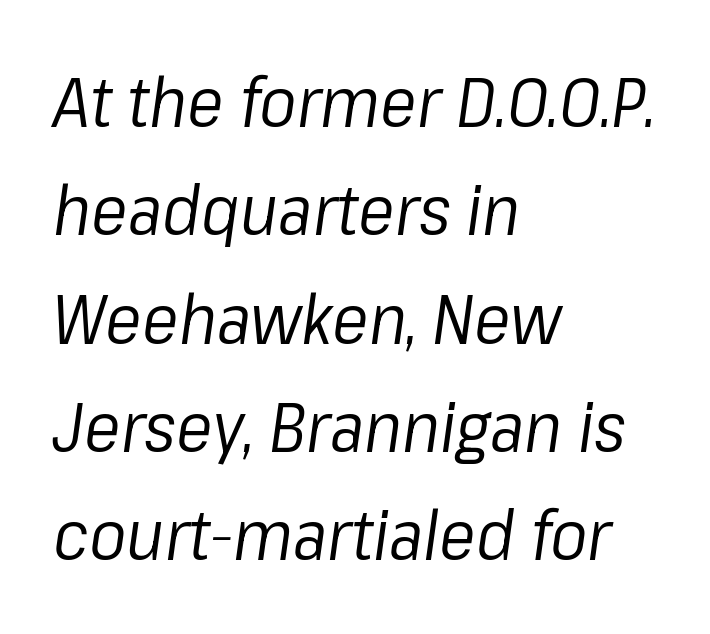
Caption: standard tracking, unaltered. The string is rendered with underlining switched off. The face used here is proportionally spaced, like ordinary book or web type. The face looks like a standard text weight, possibly lighter. What's the leading like? Ordinary, nothing unusual. Notice how the stems are inclined rather than vertical — that's the hallmark of italics.
